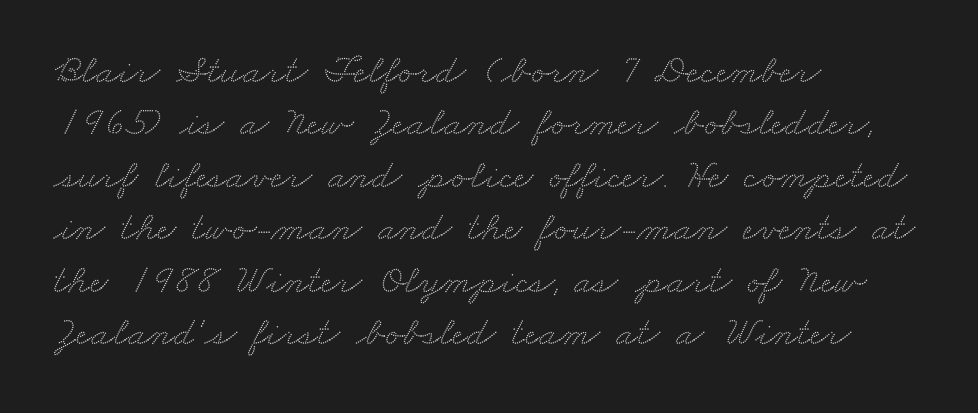
The image shows 41 px wide serif type; set left-aligned, normal line spacing (1.28x), normal letter spacing, not underlined; medium stroke contrast and a small x-height.
